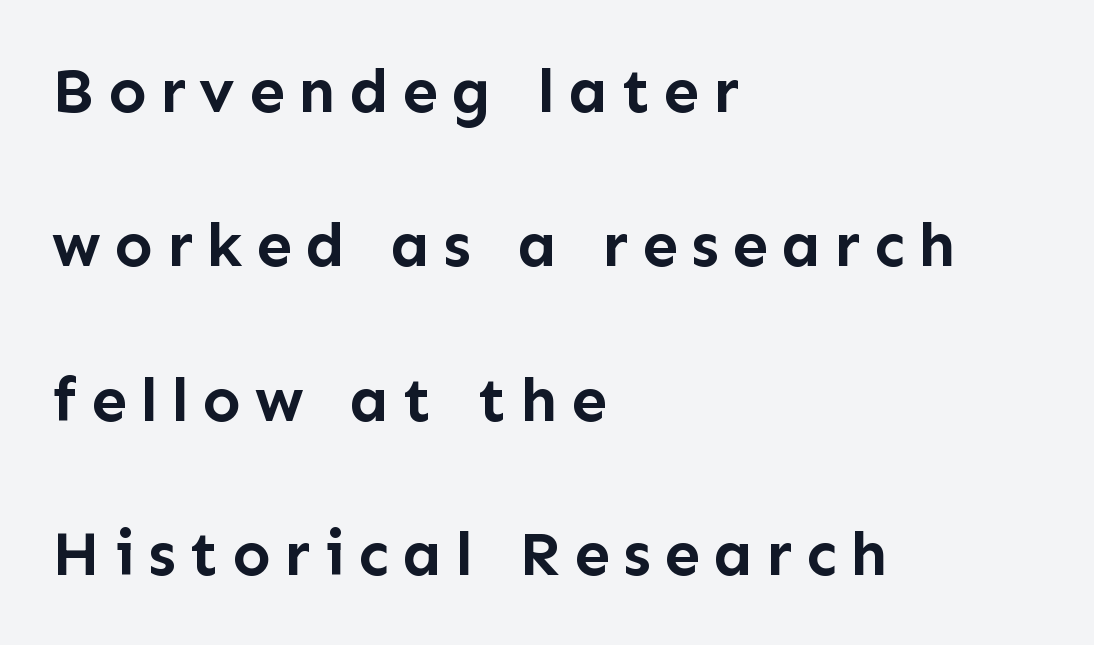
{"serif": "no", "italic": "no", "bold": "yes", "weight": "semibold", "width": "normal", "stroke_contrast": "low", "x_height": "medium", "monospaced": "no", "underline": "no", "align": "left", "line_spacing": "loose", "line_spacing_ratio": 2.45, "letter_spacing": "wide", "letter_spacing_em": 0.22, "glyph_px": 63}
